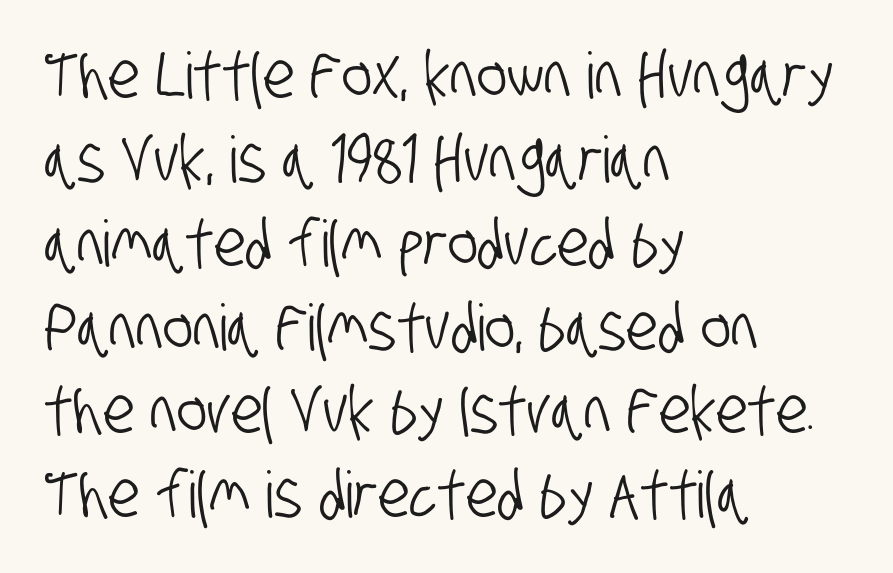
Caption: standard tracking, unaltered. The passage shown is typeset with a sans-serif family. The leading is moderate, giving the passage an even texture. Every row of glyphs begins at an identical x-position on the left. The specimen omits any rule beneath the text block's lines.
